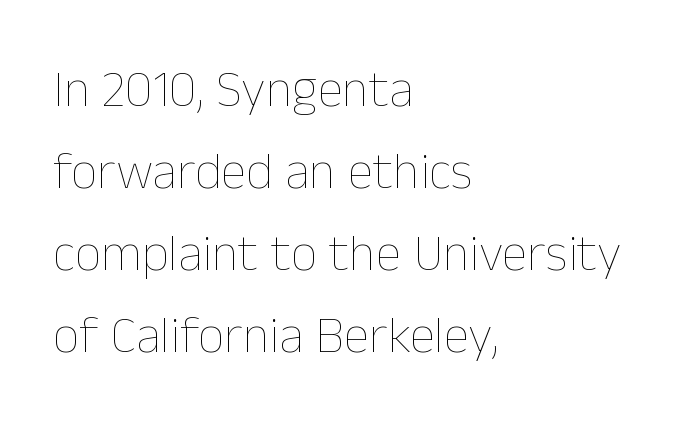
Notice how descenders clear the ascenders below comfortably — that's standard leading. Every row of glyphs begins at an identical x-position on the left. Vertical strokes here are truly vertical. Nothing unusual about the tracking: characters are spaced as the font intends. This sample has the flowing, uneven cadence of proportional lettering. Check the space under the baseline: it is left empty.
